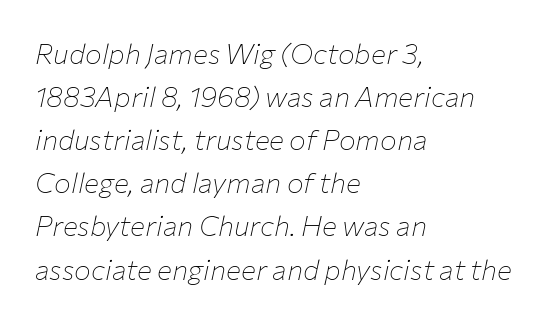
Stroke thickness stays within the range of a standard reading face or lighter. The axis of the letterforms is tilted away from vertical. Spacing verdict: proportional, widths tailored to each character. Left-aligned paragraph, ragged on the right.
